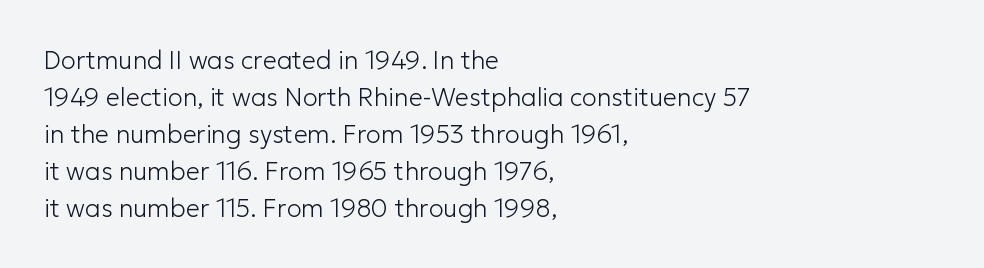
Q: Is the text bold? A: No.
Q: Is the text italic (slanted)? A: No, it is upright.
Q: Is the text underlined? A: No.
Q: How is the paragraph aligned? A: Left-aligned.
Q: Is the spacing between letters normal or unusually wide? A: Normal.
Q: Is the spacing between lines tight, normal or loose? A: Normal.
